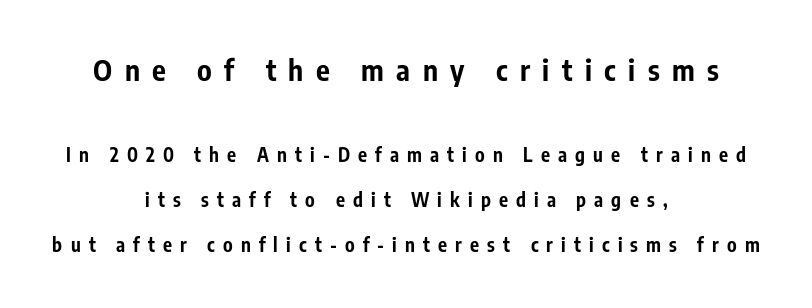
Q: Is the text bold? A: Yes.
Q: Is the text italic (slanted)? A: No, it is upright.
Q: Is the typeface a serif or a sans-serif typeface? A: Sans-serif.
Q: Is the text underlined? A: No.
Q: How is the paragraph aligned? A: Centered.
Q: Is the spacing between letters normal or unusually wide? A: Unusually wide.
Q: Is the spacing between lines tight, normal or loose? A: Loose.
Q: Which block of text is set in a larger size, the first (top) or the second (bottom)? A: The first (top) one.
Q: Width (condensed, normal, or wide)? A: Condensed.
Q: Stroke contrast? A: Low.
Q: x-height? A: Medium.
Q: Monospaced? A: No.
